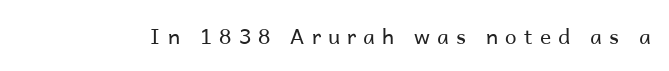
Q: Is the text bold? A: No.
Q: Is the text italic (slanted)? A: No, it is upright.
Q: Is the text underlined? A: No.
Q: Is the spacing between letters normal or unusually wide? A: Unusually wide.
